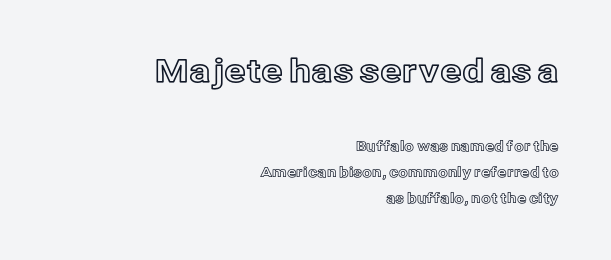
The image shows 32 px text type, upright; set right-aligned, line spacing 1.88x, normal letter spacing, not underlined; the first (top) block is 2.29x larger; a medium x-height.
